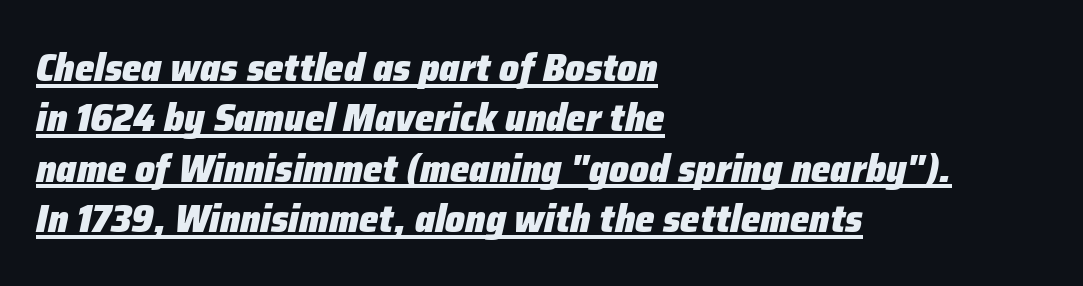
The specimen reads as italic at a glance. What decoration does the sample have? An underline. Horizontal bands of white between lines are of average thickness. The letters advance in unequal steps, a hallmark of proportional type.
